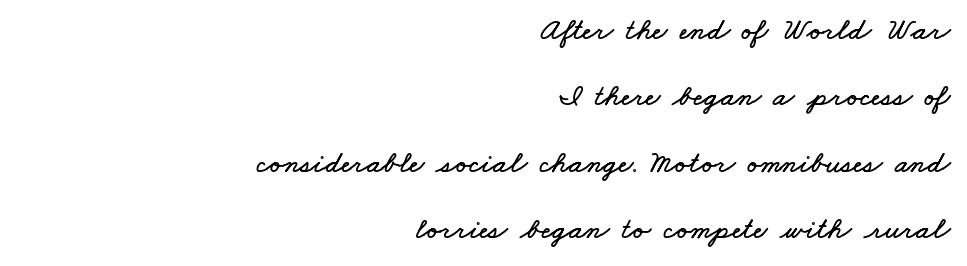
Q: Is the text underlined? A: No.
Q: How is the paragraph aligned? A: Right-aligned.
Q: Is the spacing between letters normal or unusually wide? A: Normal.
Q: Is the spacing between lines tight, normal or loose? A: Loose.
Q: Width (condensed, normal, or wide)? A: Wide.
Q: Stroke contrast? A: Low.
Q: x-height? A: Small.
Q: Monospaced? A: No.
